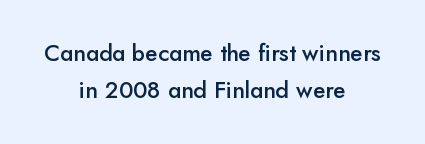
Q: Is the text bold? A: Semi-bold.
Q: Is the text italic (slanted)? A: No, it is upright.
Q: Is the text underlined? A: No.
Q: How is the paragraph aligned? A: Centered.
Q: Is the spacing between letters normal or unusually wide? A: Normal.
Q: Is the spacing between lines tight, normal or loose? A: Normal.
